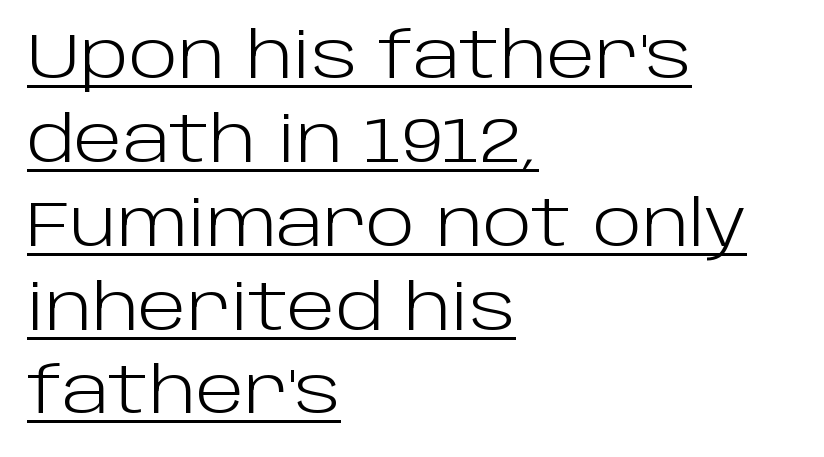
{"serif": "no", "italic": "no", "bold": "no", "weight": "light", "width": "normal", "stroke_contrast": "low", "x_height": "large", "monospaced": "no", "underline": "yes", "align": "left", "line_spacing": "normal", "line_spacing_ratio": 1.31, "letter_spacing": "normal", "letter_spacing_em": 0.0, "glyph_px": 64}
